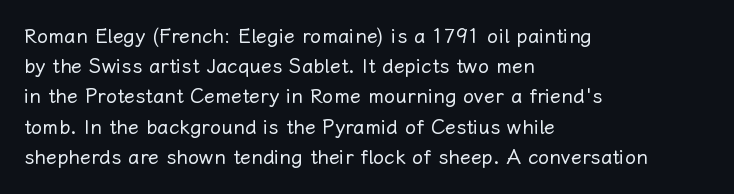
The image shows 20 px text type, upright; set left-aligned, normal line spacing (1.51x), normal letter spacing, not underlined.
